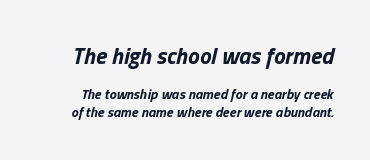
Q: Is the text bold? A: Yes.
Q: Is the text italic (slanted)? A: Yes, it leans right by about 13 degrees.
Q: Is the text underlined? A: No.
Q: Is the spacing between letters normal or unusually wide? A: Normal.
Q: Which block of text is set in a larger size, the first (top) or the second (bottom)? A: The first (top) one.
